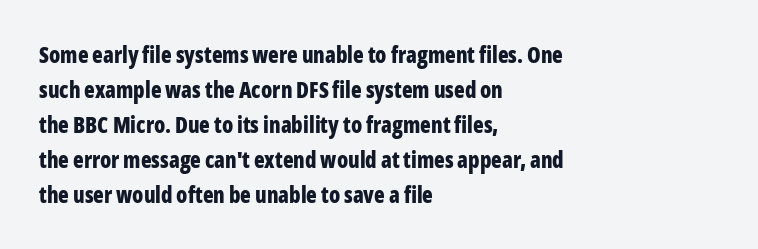
The image shows 22 px bold type, upright; set left-aligned, normal line spacing (1.59x), normal letter spacing, not underlined.
